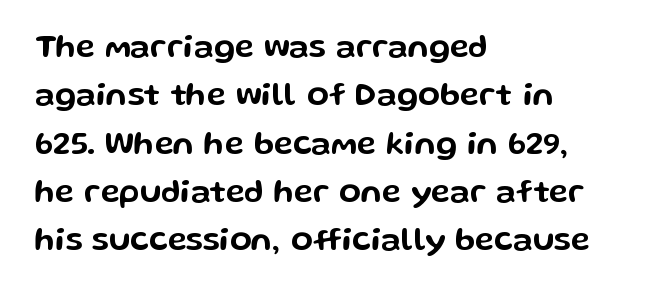
Q: Is the text italic (slanted)? A: No, it is upright.
Q: Is the typeface a serif or a sans-serif typeface? A: Sans-serif.
Q: Is the text underlined? A: No.
Q: How is the paragraph aligned? A: Left-aligned.
Q: Is the spacing between letters normal or unusually wide? A: Normal.
Q: Is the spacing between lines tight, normal or loose? A: Normal.
Q: Width (condensed, normal, or wide)? A: Wide.
Q: Stroke contrast? A: Low.
Q: x-height? A: Medium.
Q: Monospaced? A: No.
